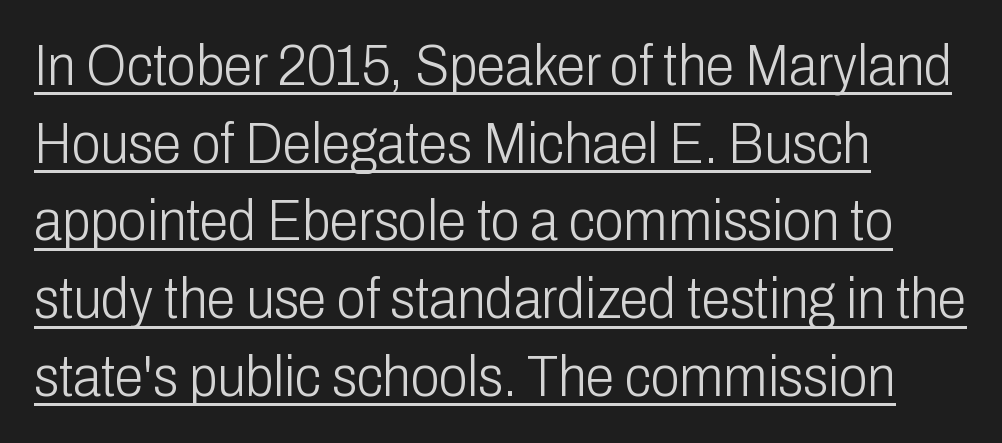
{"serif": "no", "italic": "no", "bold": "no", "weight": "light", "width": "condensed", "stroke_contrast": "low", "x_height": "medium", "monospaced": "no", "underline": "yes", "align": "left", "line_spacing": "normal", "line_spacing_ratio": 1.34, "letter_spacing": "normal", "letter_spacing_em": 0.0, "glyph_px": 58}
